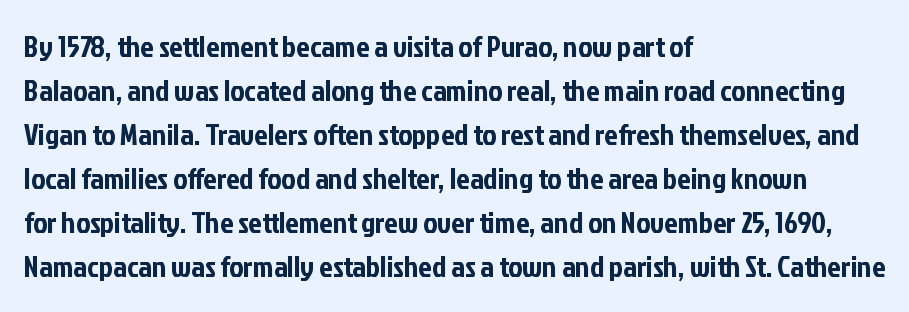
{"serif": "no", "italic": "no", "width": "condensed", "stroke_contrast": "low", "x_height": "medium", "monospaced": "no", "underline": "no", "align": "left", "line_spacing": "normal", "line_spacing_ratio": 1.47, "letter_spacing": "normal", "letter_spacing_em": 0.0, "glyph_px": 30}
